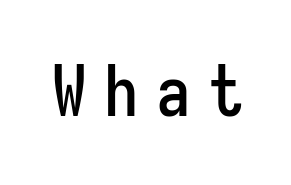
Q: Is the text italic (slanted)? A: No, it is upright.
Q: Is the typeface a serif or a sans-serif typeface? A: Sans-serif.
Q: Is the text underlined? A: No.
Q: Is the spacing between letters normal or unusually wide? A: Unusually wide.
Q: Width (condensed, normal, or wide)? A: Condensed.
Q: Stroke contrast? A: Low.
Q: x-height? A: Medium.
Q: Monospaced? A: Yes.
